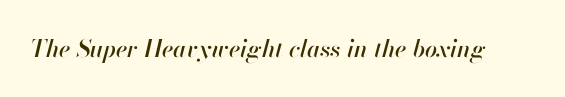
The specimen omits any rule beneath the text block's lines. If you drew a line through each stem, it would be angled. A typesetter would call this zero additional tracking.
